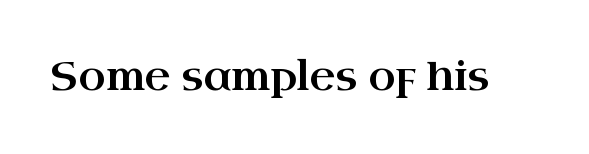
This is the regular roman posture of the typeface. Tracking here is standard; glyphs follow each other at the usual distance. Character widths vary here, with narrow letters taking less room than wide ones. Type without underlining. Is this a sans? No — the strokes have serifs.
